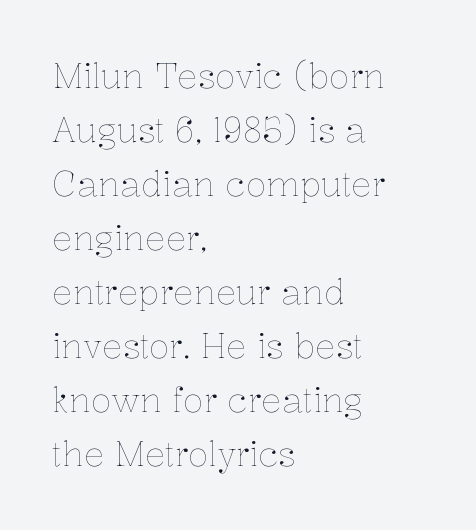
{"italic": "no", "bold": "no", "weight": "thin", "width": "normal", "stroke_contrast": "low", "x_height": "medium", "monospaced": "no", "underline": "no", "align": "left", "line_spacing": "normal", "line_spacing_ratio": 1.59, "letter_spacing": "normal", "letter_spacing_em": 0.0, "glyph_px": 34}
